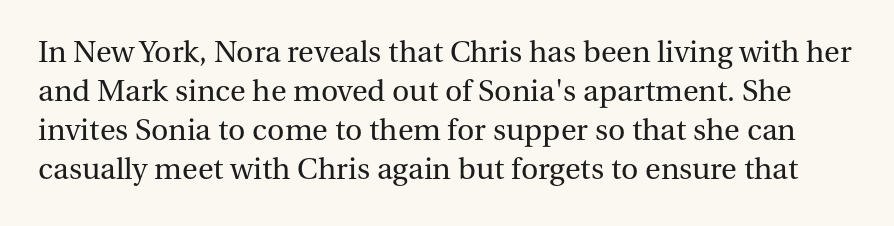
Descender tails drop into unmarked territory. I'd call this a serif setting — the letters wear small feet. Stroke thickness stays within the range of a standard reading face or lighter. Is the letter spacing exaggerated? No — it looks like the ordinary default. It's the straight-up-and-down kind of type.
